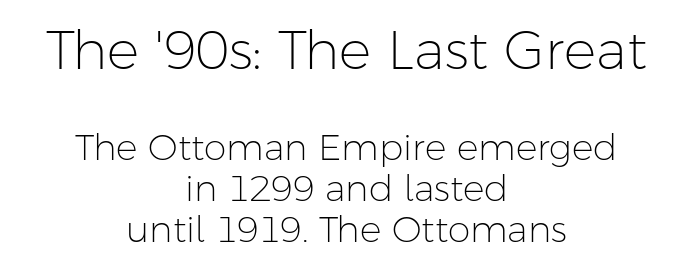
Q: Is the text bold? A: No.
Q: Is the text italic (slanted)? A: No, it is upright.
Q: Is the typeface a serif or a sans-serif typeface? A: Sans-serif.
Q: Is the text underlined? A: No.
Q: How is the paragraph aligned? A: Centered.
Q: Is the spacing between letters normal or unusually wide? A: Normal.
Q: Is the spacing between lines tight, normal or loose? A: Tight.
Q: Which block of text is set in a larger size, the first (top) or the second (bottom)? A: The first (top) one.
Q: Width (condensed, normal, or wide)? A: Normal.
Q: Stroke contrast? A: Low.
Q: x-height? A: Medium.
Q: Monospaced? A: No.
